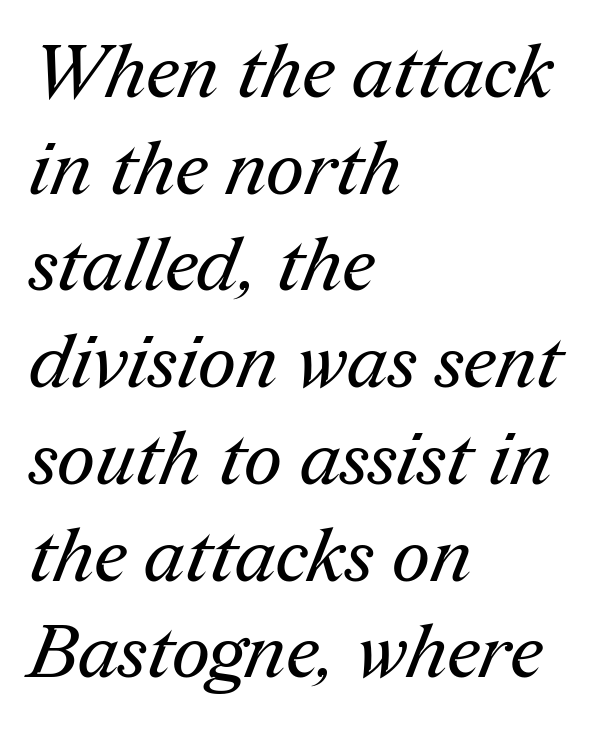
{"serif": "yes", "bold": "no", "weight": "regular", "width": "normal", "stroke_contrast": "medium", "x_height": "medium", "monospaced": "no", "underline": "no", "align": "left", "line_spacing": "normal", "line_spacing_ratio": 1.29, "letter_spacing": "normal", "letter_spacing_em": 0.0, "glyph_px": 75}
